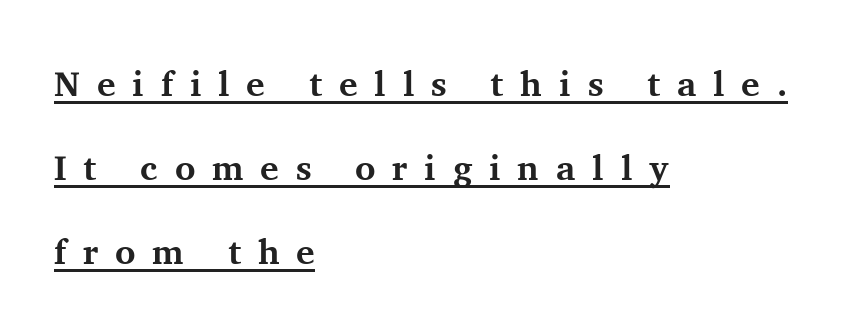
Q: Is the text bold? A: Yes.
Q: Is the text italic (slanted)? A: No, it is upright.
Q: Is the typeface a serif or a sans-serif typeface? A: Serif.
Q: Is the text underlined? A: Yes.
Q: How is the paragraph aligned? A: Left-aligned.
Q: Is the spacing between letters normal or unusually wide? A: Unusually wide.
Q: Is the spacing between lines tight, normal or loose? A: Loose.
Q: Width (condensed, normal, or wide)? A: Normal.
Q: Stroke contrast? A: Medium.
Q: x-height? A: Medium.
Q: Monospaced? A: No.
